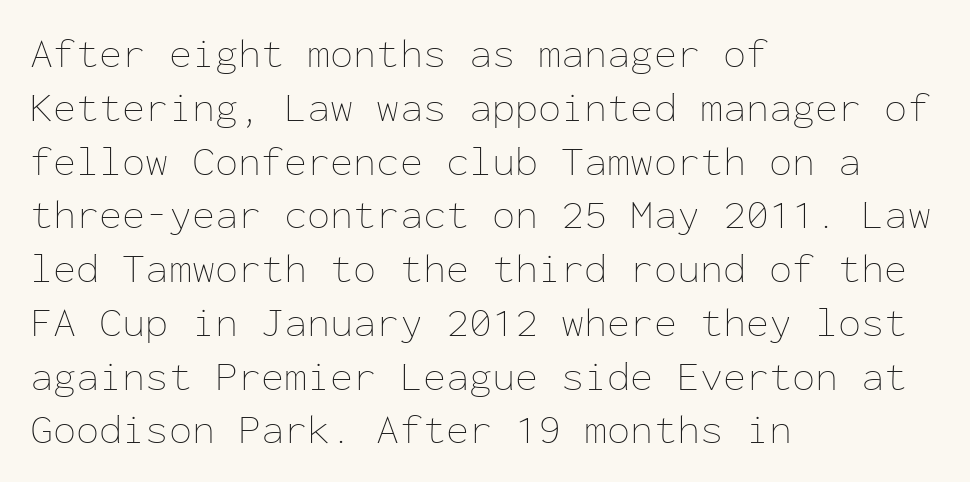
Q: Is the text bold? A: No.
Q: Is the text italic (slanted)? A: No, it is upright.
Q: Is the text underlined? A: No.
Q: How is the paragraph aligned? A: Left-aligned.
Q: Is the spacing between letters normal or unusually wide? A: Normal.
Q: Is the spacing between lines tight, normal or loose? A: Normal.
Q: Width (condensed, normal, or wide)? A: Normal.
Q: Stroke contrast? A: Low.
Q: x-height? A: Medium.
Q: Monospaced? A: Yes.
